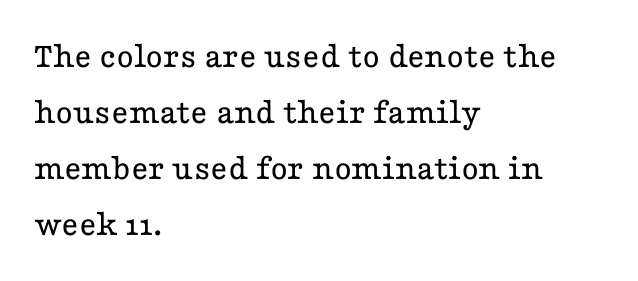
Q: Is the text bold? A: No.
Q: Is the text italic (slanted)? A: No, it is upright.
Q: Is the typeface a serif or a sans-serif typeface? A: Serif.
Q: Is the text underlined? A: No.
Q: How is the paragraph aligned? A: Left-aligned.
Q: Is the spacing between letters normal or unusually wide? A: Normal.
Q: Is the spacing between lines tight, normal or loose? A: Normal.
Q: Width (condensed, normal, or wide)? A: Wide.
Q: Stroke contrast? A: Low.
Q: x-height? A: Medium.
Q: Monospaced? A: No.
